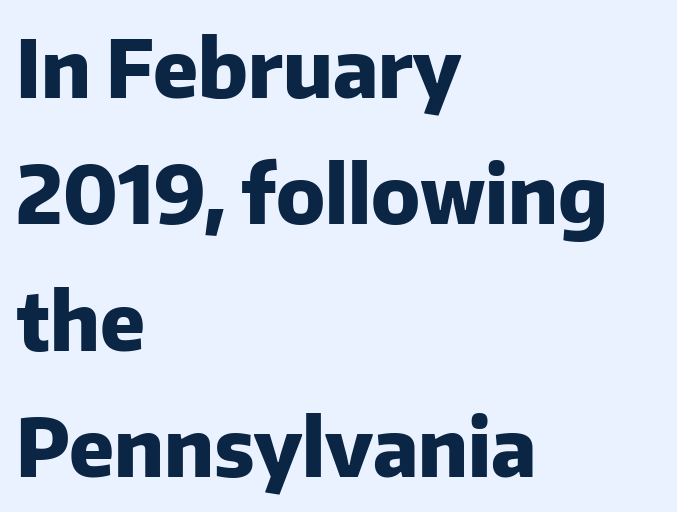
The image shows 79 px heavy sans-serif type, upright; set left-aligned, normal line spacing (1.6x), normal letter spacing, not underlined; low stroke contrast and a medium x-height.
